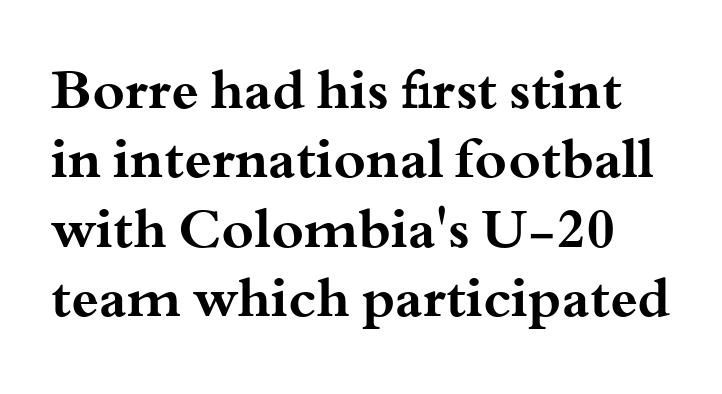
The image shows 55 px bold, wide serif type, upright; set normal line spacing (1.26x), normal letter spacing, not underlined; medium stroke contrast and a small x-height.
